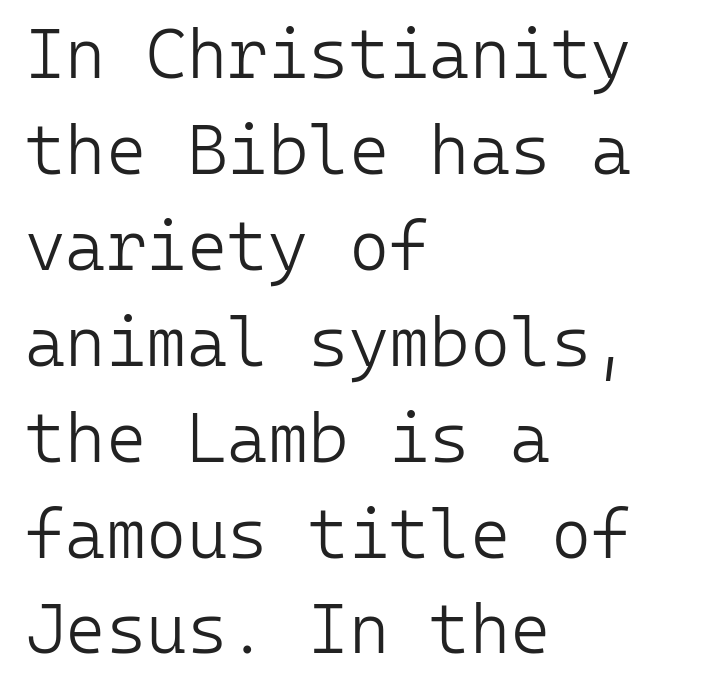
Each line starts at the same left margin while the right side varies. Here the designer chose a console-style face with uniform glyph widths. Anything drawn beneath the words? Only blank space. Honestly, the letter spacing is just normal — you wouldn't notice it.
